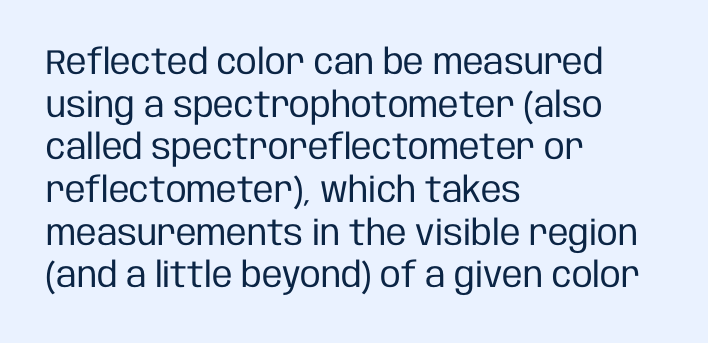
Clear beneath every line of the passage. Is the type heavy? It reads as light-to-regular instead. Type style note: lacks serifs. The passage is arranged the way most books set body copy — flush left. A typesetter would call this proportional, since set widths differ per character.
